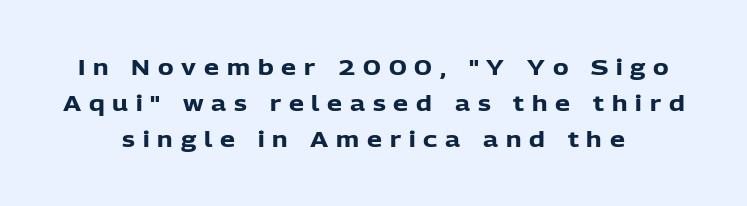
Q: Is the text bold? A: Yes.
Q: Is the text italic (slanted)? A: No, it is upright.
Q: Is the text underlined? A: No.
Q: Is the spacing between letters normal or unusually wide? A: Unusually wide.
